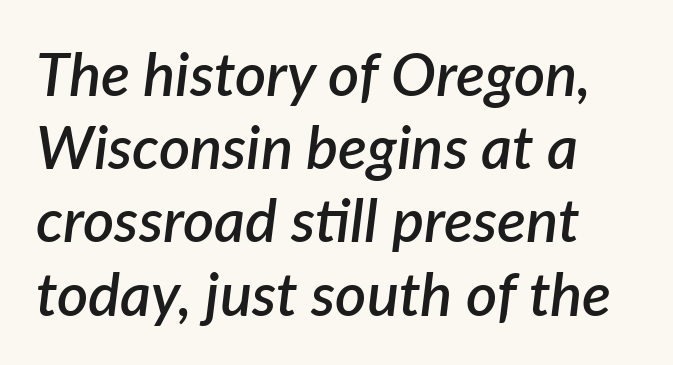
On the weight axis this lands at semibold, roughly 600. The font's italic variant was chosen for this text. This sample has the flowing, uneven cadence of proportional lettering. Tracking here is standard; glyphs follow each other at the usual distance.
